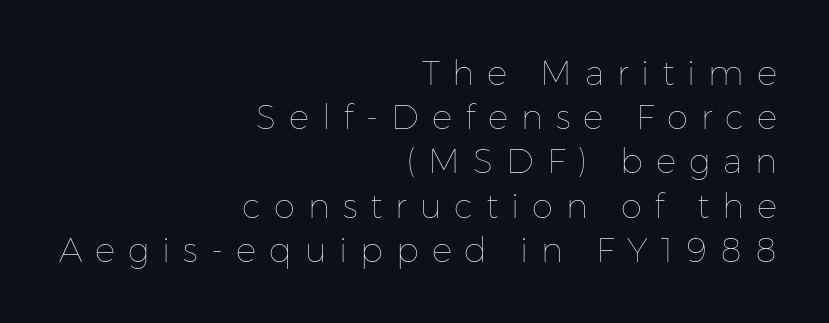
The image shows 34 px thin type, upright; set right-aligned, normal line spacing (1.3x), unusually wide letter spacing (+0.38 em), not underlined; low stroke contrast and a medium x-height.
